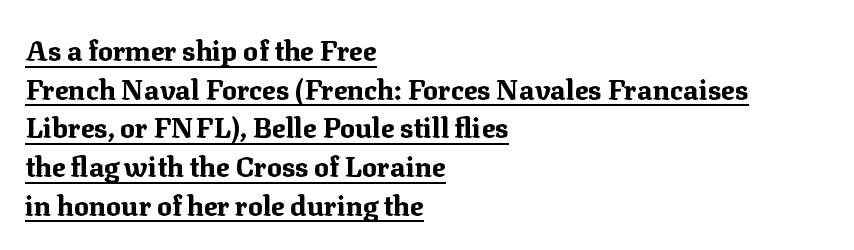
These lines keep a tight, regular rhythm from letter to letter. It's the straight-up-and-down kind of type. These lines stack with their left ends in a neat column. This sample carries an underscore along the baseline area.
